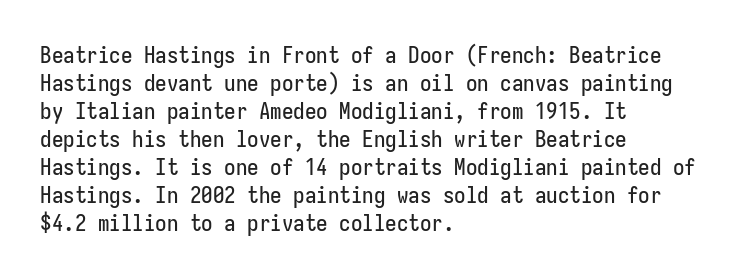
Q: Is the text italic (slanted)? A: No, it is upright.
Q: Is the text underlined? A: No.
Q: How is the paragraph aligned? A: Left-aligned.
Q: Is the spacing between letters normal or unusually wide? A: Normal.
